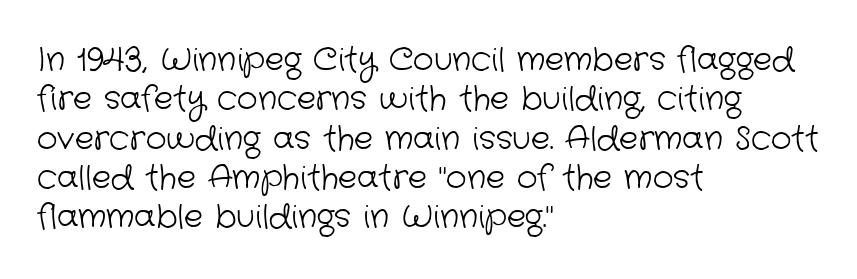
The image shows 32 px light sans-serif type; set left-aligned, line spacing 1.23x, normal letter spacing, not underlined; low stroke contrast and a medium x-height.
